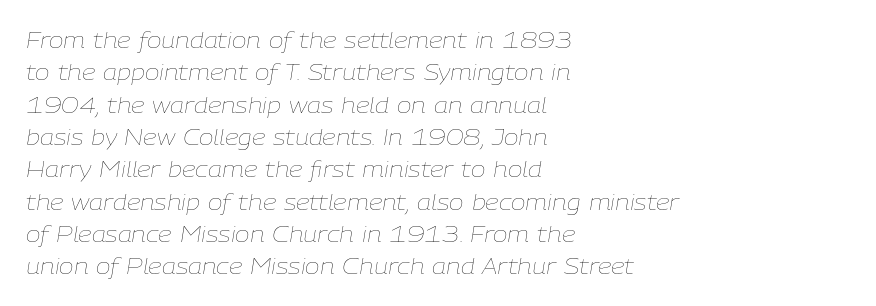
The image shows 22 px text type, italic (leaning right); set left-aligned, normal line spacing (1.47x), normal letter spacing, not underlined.
